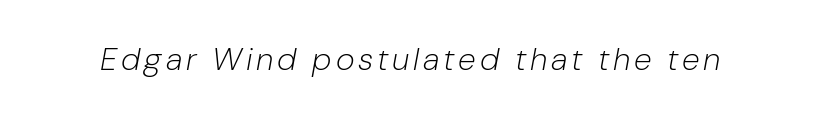
{"italic": "yes", "lean": "right", "slant_degrees": 10, "bold": "no", "weight": "light", "width": "normal", "stroke_contrast": "low", "x_height": "medium", "monospaced": "no", "underline": "no", "glyph_px": 32}
